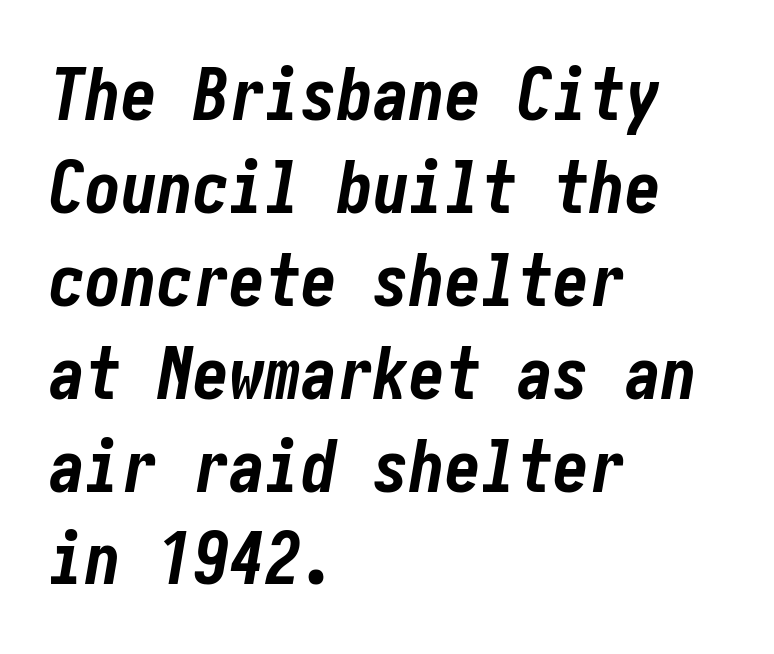
The image shows 72 px bold, condensed type, italic (leaning right); set left-aligned, normal line spacing (1.29x), normal letter spacing, not underlined; low stroke contrast and a medium x-height.
